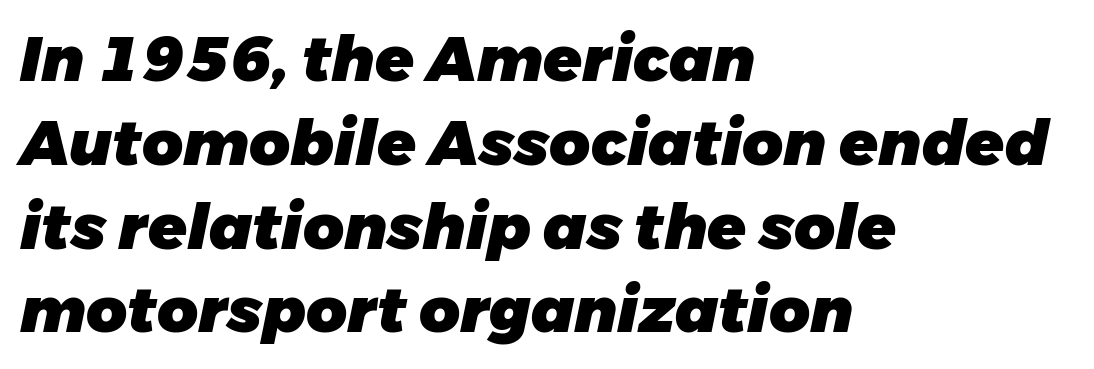
The image shows 63 px heavy type, italic (leaning right); set left-aligned, normal line spacing (1.33x), normal letter spacing, not underlined; low stroke contrast and a medium x-height.
